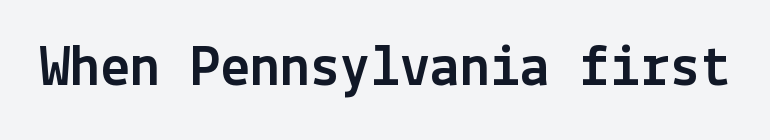
Q: Is the text italic (slanted)? A: No, it is upright.
Q: Is the typeface a serif or a sans-serif typeface? A: Sans-serif.
Q: Is the text underlined? A: No.
Q: Is the spacing between letters normal or unusually wide? A: Normal.
Q: Width (condensed, normal, or wide)? A: Normal.
Q: x-height? A: Medium.
